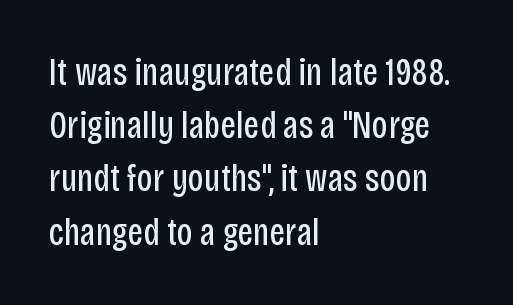
The image shows 38 px regular-weight, condensed sans-serif type, upright; set left-aligned, normal line spacing (1.4x), normal letter spacing, not underlined; low stroke contrast and a large x-height.
